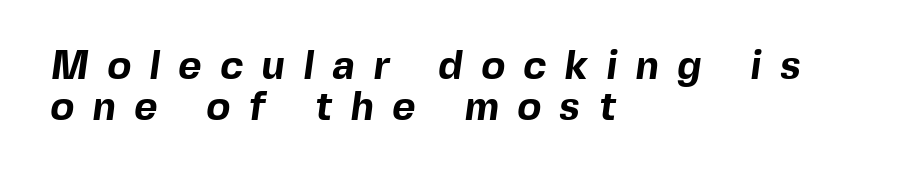
The image shows 40 px bold sans-serif type; set left-aligned, tight line spacing (1.03x), unusually wide letter spacing (+0.46 em), not underlined; a medium x-height.
